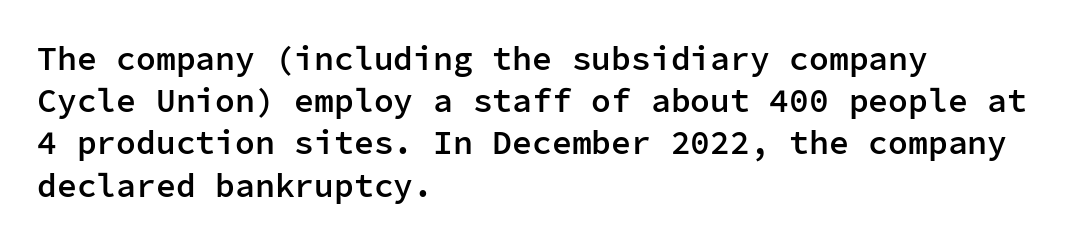
Q: Is the text bold? A: Semi-bold.
Q: Is the text italic (slanted)? A: No, it is upright.
Q: Is the typeface a serif or a sans-serif typeface? A: Sans-serif.
Q: Is the text underlined? A: No.
Q: How is the paragraph aligned? A: Left-aligned.
Q: Is the spacing between letters normal or unusually wide? A: Normal.
Q: Is the spacing between lines tight, normal or loose? A: Normal.
Q: Width (condensed, normal, or wide)? A: Normal.
Q: Stroke contrast? A: Low.
Q: x-height? A: Medium.
Q: Monospaced? A: Yes.
